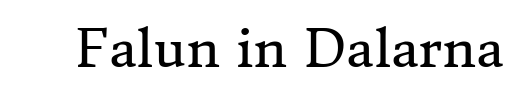
{"serif": "yes", "italic": "no", "bold": "no", "weight": "regular", "width": "normal", "stroke_contrast": "medium", "x_height": "medium", "monospaced": "no", "underline": "no", "letter_spacing": "normal", "letter_spacing_em": 0.0, "glyph_px": 51}
